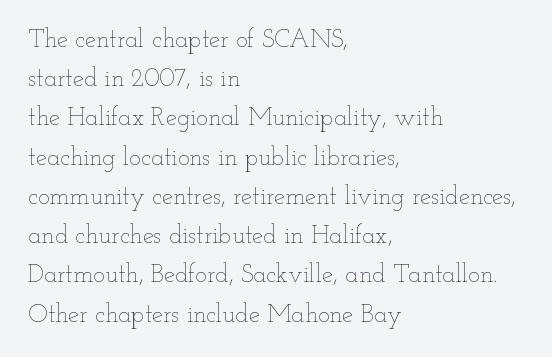
Q: Is the text bold? A: No.
Q: Is the text italic (slanted)? A: No, it is upright.
Q: Is the text underlined? A: No.
Q: How is the paragraph aligned? A: Left-aligned.
Q: Is the spacing between letters normal or unusually wide? A: Normal.
Q: Is the spacing between lines tight, normal or loose? A: Normal.
